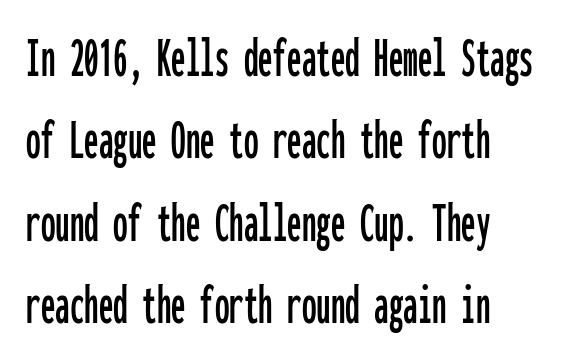
Q: Is the text italic (slanted)? A: No, it is upright.
Q: Is the typeface a serif or a sans-serif typeface? A: Sans-serif.
Q: Is the text underlined? A: No.
Q: Is the spacing between letters normal or unusually wide? A: Normal.
Q: Is the spacing between lines tight, normal or loose? A: Normal.
Q: Width (condensed, normal, or wide)? A: Condensed.
Q: Stroke contrast? A: Low.
Q: x-height? A: Medium.
Q: Monospaced? A: Yes.
